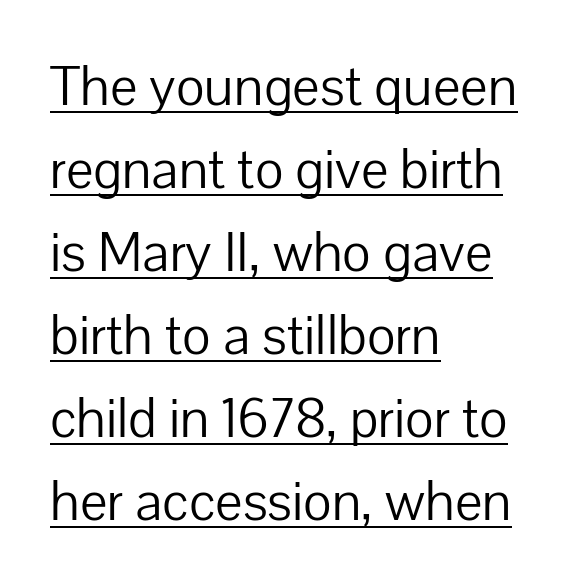
Q: Is the text bold? A: No.
Q: Is the text italic (slanted)? A: No, it is upright.
Q: Is the typeface a serif or a sans-serif typeface? A: Sans-serif.
Q: Is the text underlined? A: Yes.
Q: How is the paragraph aligned? A: Left-aligned.
Q: Is the spacing between letters normal or unusually wide? A: Normal.
Q: Is the spacing between lines tight, normal or loose? A: Normal.
Q: Width (condensed, normal, or wide)? A: Normal.
Q: Stroke contrast? A: Low.
Q: x-height? A: Medium.
Q: Monospaced? A: No.
